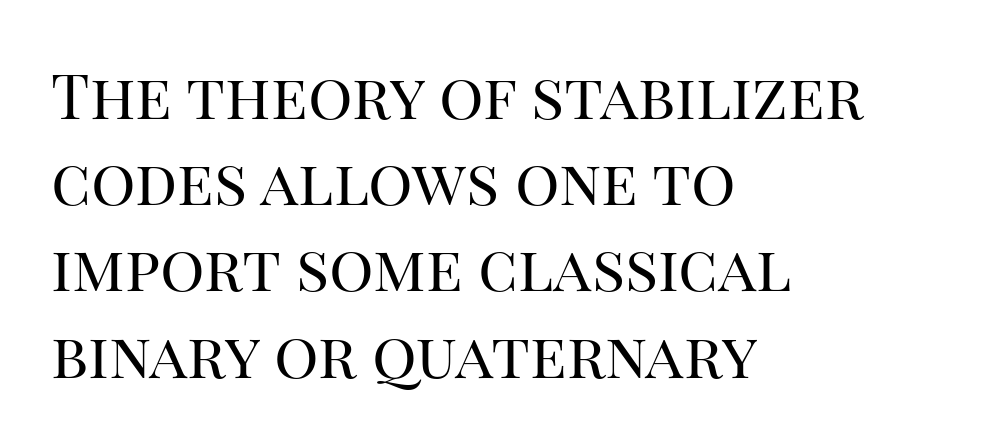
The image shows 62 px regular-weight serif type, upright; set left-aligned, normal line spacing (1.39x), normal letter spacing, not underlined; high stroke contrast and a large x-height.
